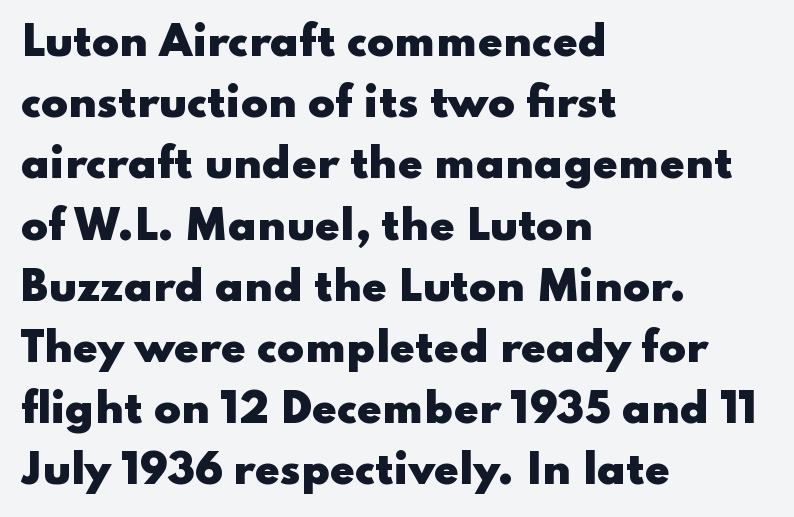
In terms of weight, the rendering is a true, heavy bold. The compositor pushed each line to the left boundary. How would I describe the line gaps? Plain and ordinary. Has an underline been added? It has not.
